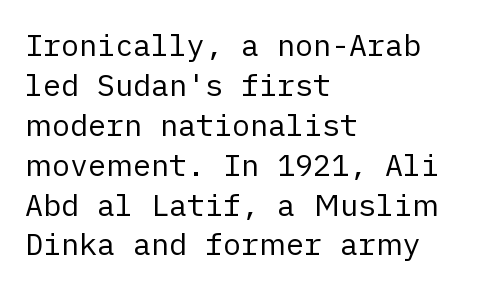
The image shows 30 px regular-weight sans-serif type, upright; set left-aligned, normal line spacing (1.33x), normal letter spacing, not underlined; low stroke contrast and a medium x-height.
